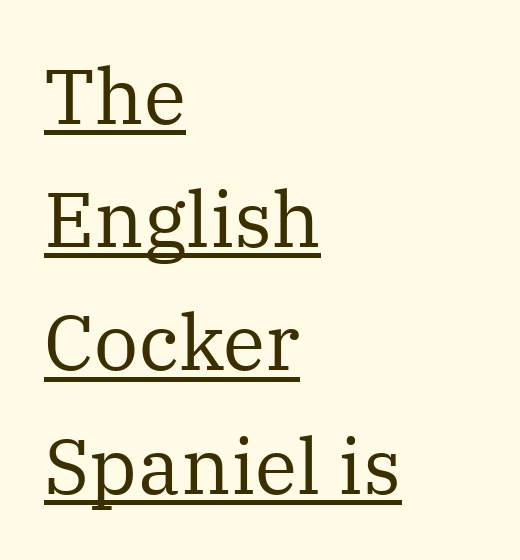
Characters follow at the spacing the type designer built in. No heavy texture on the line: the type isn't bold. Emphasis is given by a line drawn under the lettering. The text was rendered using a seriffed face with decorative stroke endings.
